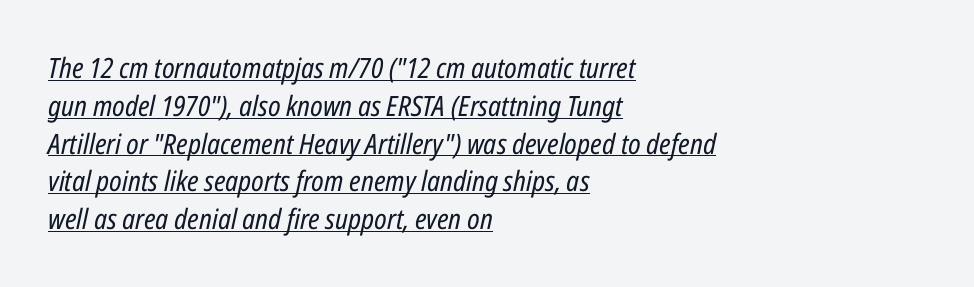
Is there much room between lines? A standard amount, neither cramped nor airy. Horizontal alignment here is leftward, the default for most running prose. Beneath each row of characters lies a ruled line. You could not count columns in this text — the font is proportionally spaced. Each word holds together tightly as a unit, with standard inter-letter gaps. There's an unmistakable incline to the writing here.
